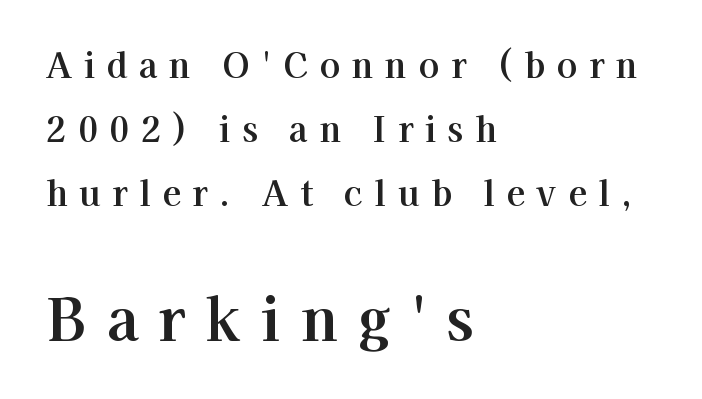
Q: Is the text italic (slanted)? A: No, it is upright.
Q: Is the typeface a serif or a sans-serif typeface? A: Serif.
Q: Is the text underlined? A: No.
Q: How is the paragraph aligned? A: Left-aligned.
Q: Is the spacing between letters normal or unusually wide? A: Unusually wide.
Q: Which block of text is set in a larger size, the first (top) or the second (bottom)? A: The second (bottom) one.
Q: Width (condensed, normal, or wide)? A: Normal.
Q: Stroke contrast? A: High.
Q: x-height? A: Medium.
Q: Monospaced? A: No.
